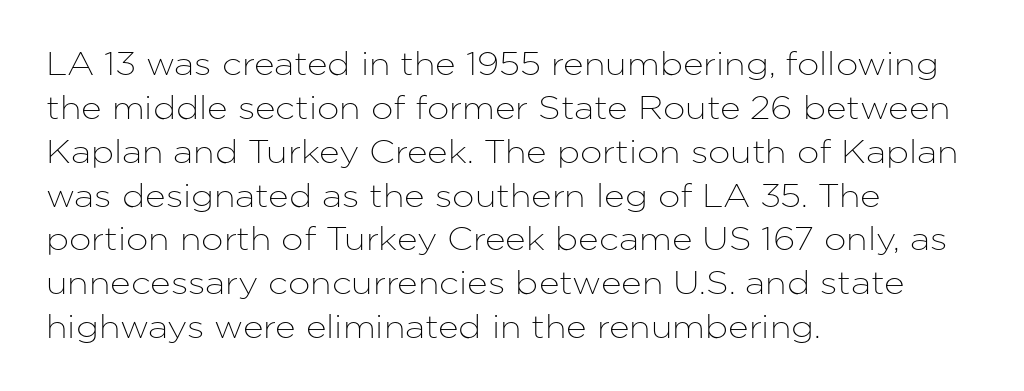
Look at the tracking — it's just the regular setting, nothing added. The passage shown is not underscored anywhere. The letters carry no serifs — their stems end cleanly without finishing strokes. The axis of the letterforms is exactly vertical.
